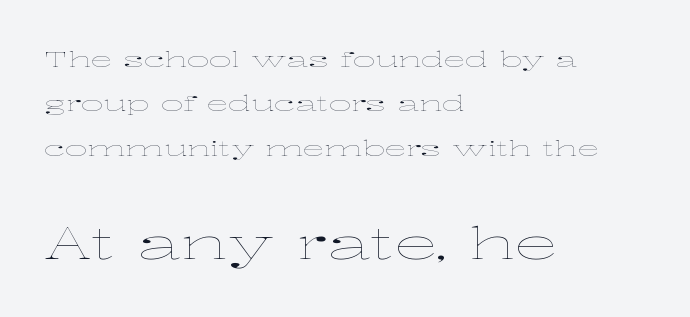
Q: Is the text bold? A: No.
Q: Is the text italic (slanted)? A: No, it is upright.
Q: Is the text underlined? A: No.
Q: How is the paragraph aligned? A: Left-aligned.
Q: Is the spacing between letters normal or unusually wide? A: Normal.
Q: Is the spacing between lines tight, normal or loose? A: Loose.
Q: Which block of text is set in a larger size, the first (top) or the second (bottom)? A: The second (bottom) one.
Q: Width (condensed, normal, or wide)? A: Wide.
Q: Stroke contrast? A: Low.
Q: x-height? A: Medium.
Q: Monospaced? A: No.
